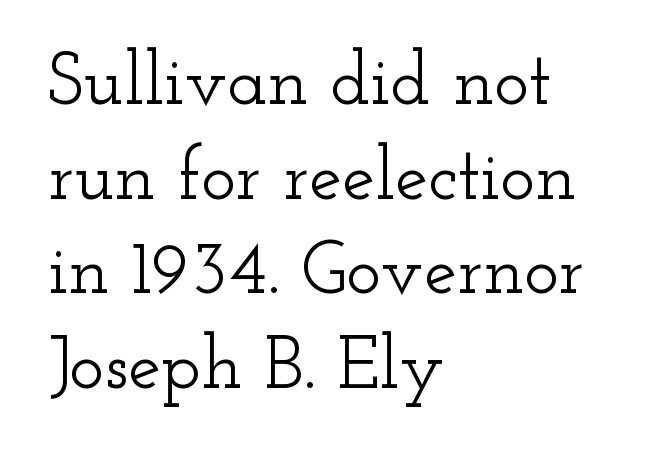
The gap between lines stays unmarked. A typesetter would label this face a serif. Every character sits straight up, as roman type does. Typeset ragged right — the left edge is the straight one.
